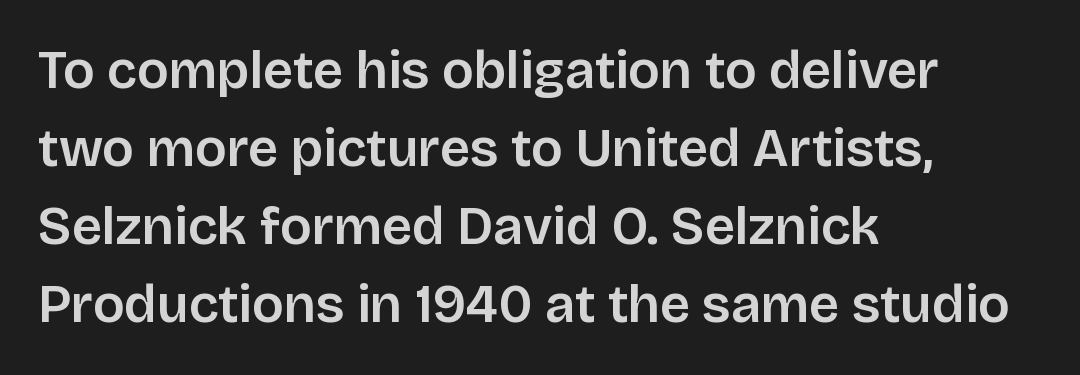
Whoever set this chose a conventional vertical rhythm. You could not count columns in this text — the font is proportionally spaced. Note: no serifs on the glyphs. Any mark beneath the type? The region is blank. The rendering keeps characters at their native spacing.
